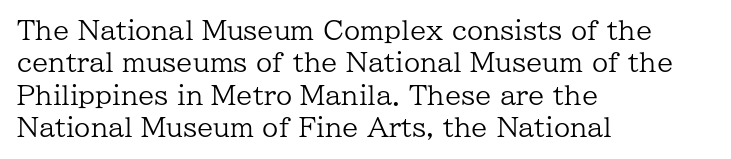
Q: Is the text bold? A: No.
Q: Is the text italic (slanted)? A: No, it is upright.
Q: Is the text underlined? A: No.
Q: How is the paragraph aligned? A: Left-aligned.
Q: Is the spacing between letters normal or unusually wide? A: Normal.
Q: Is the spacing between lines tight, normal or loose? A: Normal.
